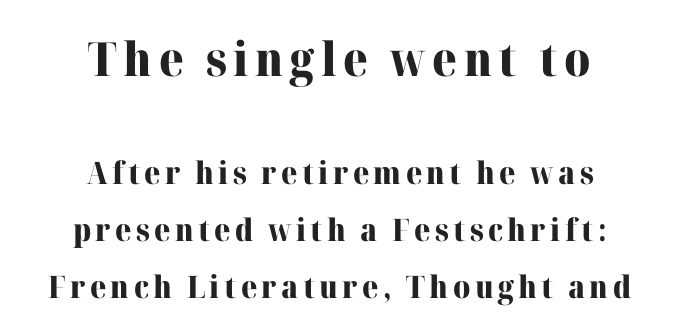
The image shows 47 px heavy serif type, upright; set centered, line spacing 1.85x, not underlined; the first (top) block is 1.52x larger; high stroke contrast and a medium x-height.
